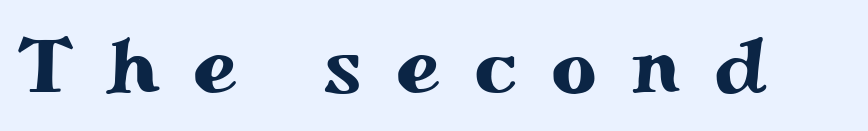
Stroke terminals: seriffed. Looks like regular typesetting: each glyph gets only the width it needs. Someone cranked the tracking dial way up on this one. The space beneath each line is pristine and unruled. If you drew a line through each stem, it would be perfectly vertical.
